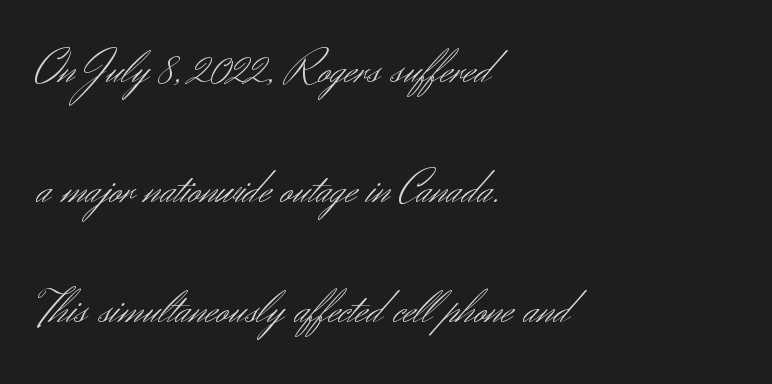
Interline gaps are noticeably wide in this sample. Compared with a typical body face, this is equally light or lighter still. Character widths vary here, with narrow letters taking less room than wide ones.
